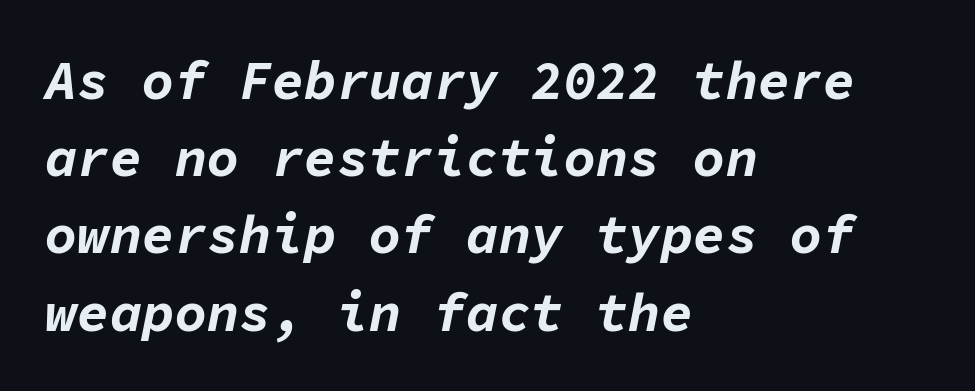
Q: Is the text bold? A: Yes.
Q: Is the text italic (slanted)? A: Yes, it leans right by about 11 degrees.
Q: Is the text underlined? A: No.
Q: How is the paragraph aligned? A: Left-aligned.
Q: Is the spacing between letters normal or unusually wide? A: Normal.
Q: Is the spacing between lines tight, normal or loose? A: Normal.
Q: Width (condensed, normal, or wide)? A: Normal.
Q: Stroke contrast? A: Low.
Q: x-height? A: Medium.
Q: Monospaced? A: Yes.
